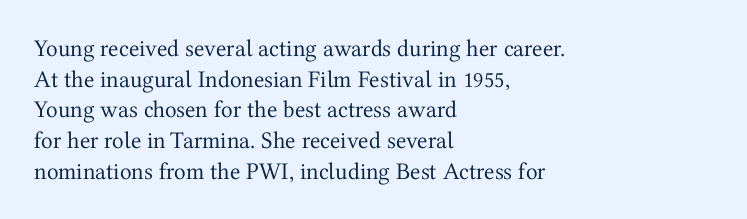
Is the type heavy? It reads as light-to-regular instead. Leftover space on each line is placed entirely after the last word. Characters follow at the spacing the type designer built in. The passage shown stacks its lines at a standard gap.
